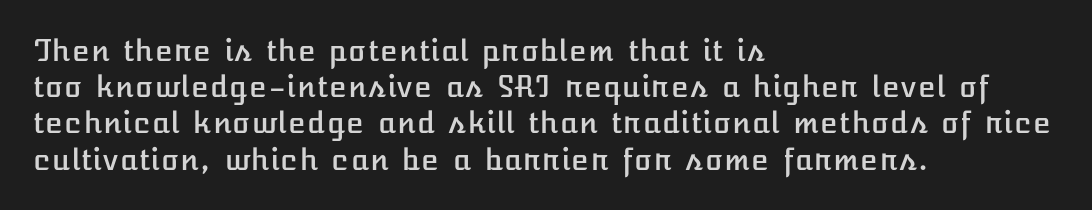
Q: Is the text italic (slanted)? A: No, it is upright.
Q: Is the text underlined? A: No.
Q: How is the paragraph aligned? A: Left-aligned.
Q: Is the spacing between letters normal or unusually wide? A: Normal.
Q: Is the spacing between lines tight, normal or loose? A: Normal.
Q: Width (condensed, normal, or wide)? A: Normal.
Q: Stroke contrast? A: Low.
Q: x-height? A: Medium.
